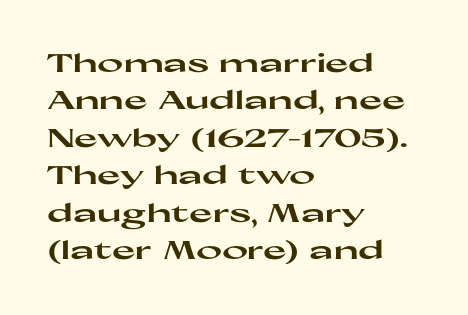
Baseline-to-baseline distance is the conventional proportion of letter height. The typesetter chose a ragged-right arrangement here. The zone under the glyphs is completely vacant. Typesetter's note: full bold, strokes at maximum text heaviness. In terms of posture, this sample is upright. The horizontal fit of the characters is conventional and even.
